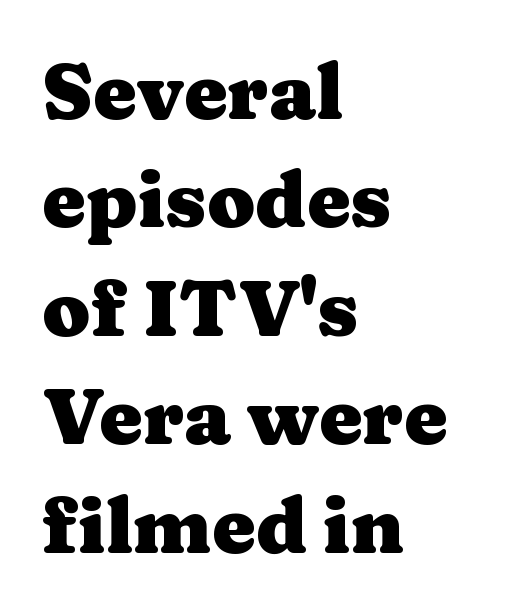
{"serif": "yes", "italic": "no", "bold": "yes", "weight": "heavy", "width": "wide", "stroke_contrast": "medium", "x_height": "medium", "monospaced": "no", "underline": "no", "align": "left", "line_spacing": "normal", "line_spacing_ratio": 1.39, "letter_spacing": "normal", "letter_spacing_em": 0.0, "glyph_px": 78}
